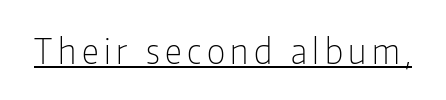
The image shows 34 px light, condensed sans-serif type, upright; set underlined; low stroke contrast and a medium x-height.
